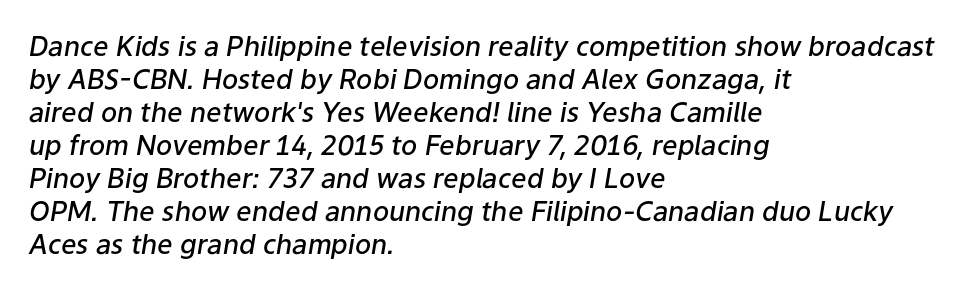
{"italic": "yes", "lean": "right", "slant_degrees": 9, "bold": "semi", "underline": "no", "align": "left", "line_spacing_ratio": 1.22, "letter_spacing": "normal", "letter_spacing_em": 0.0, "glyph_px": 27}
